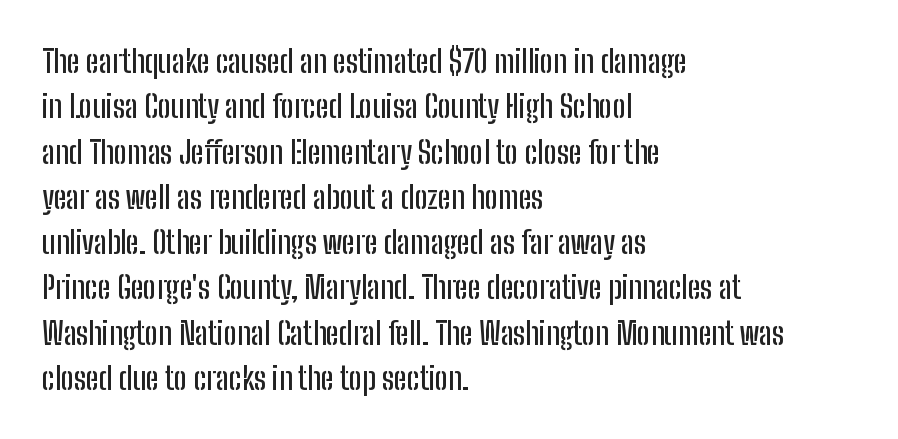
The image shows 31 px condensed sans-serif type, upright; set left-aligned, normal line spacing (1.46x), normal letter spacing, not underlined; low stroke contrast and a medium x-height.
